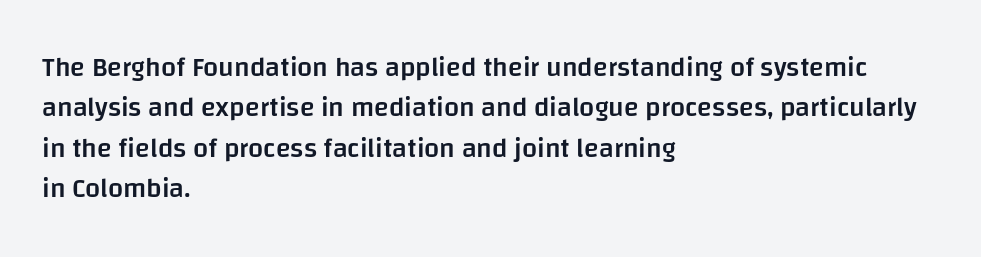
Glyph-to-glyph distance matches everyday printed text. Beneath every word, the page is bare. What's the leading like? Ordinary, nothing unusual. Typographic density is moderately raised because the face is semibold. Vertical strokes here are truly vertical.
